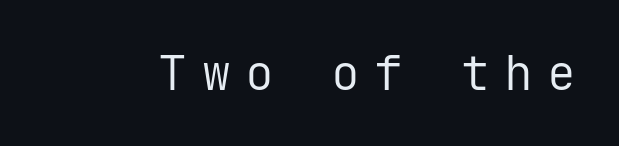
The image shows 48 px regular-weight sans-serif type, upright, monospaced; set unusually wide letter spacing (+0.3 em), not underlined; low stroke contrast and a medium x-height.
